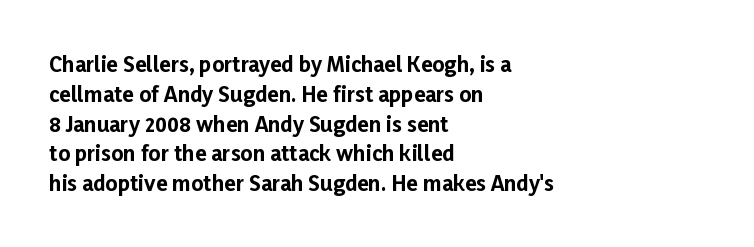
A bare baseline throughout the passage. Heavy-handed strokes throughout: this text is bold. Style check: upright. The setting favours the left margin, as ordinary paragraphs usually do. How are the letters spaced? Ordinarily, with no added tracking.
